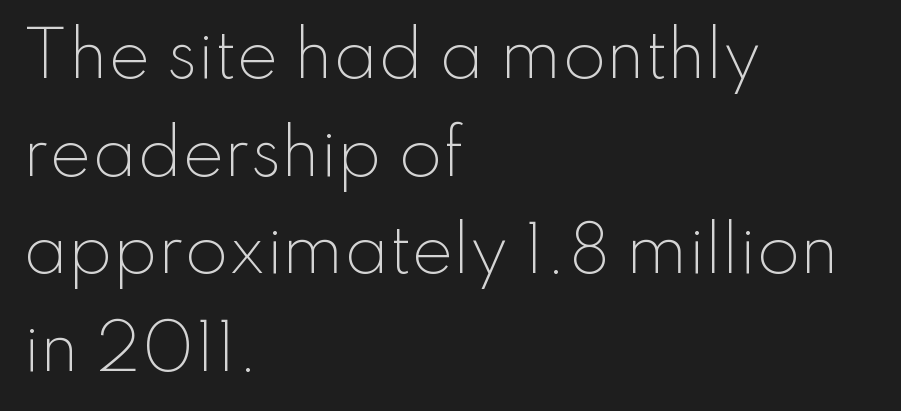
{"serif": "no", "italic": "no", "bold": "no", "weight": "light", "width": "normal", "stroke_contrast": "low", "x_height": "small", "monospaced": "no", "underline": "no", "align": "left", "line_spacing": "normal", "line_spacing_ratio": 1.55, "letter_spacing": "normal", "letter_spacing_em": 0.0, "glyph_px": 63}
